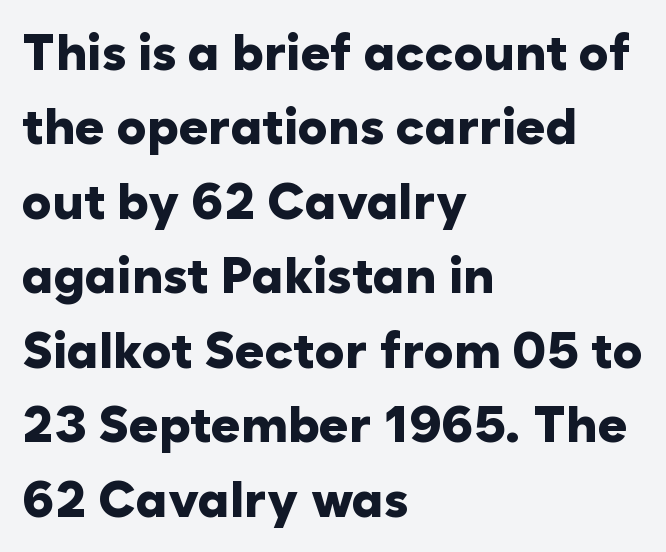
The image shows 50 px heavy sans-serif type, upright; set left-aligned, normal line spacing (1.49x), normal letter spacing, not underlined; low stroke contrast and a medium x-height.
